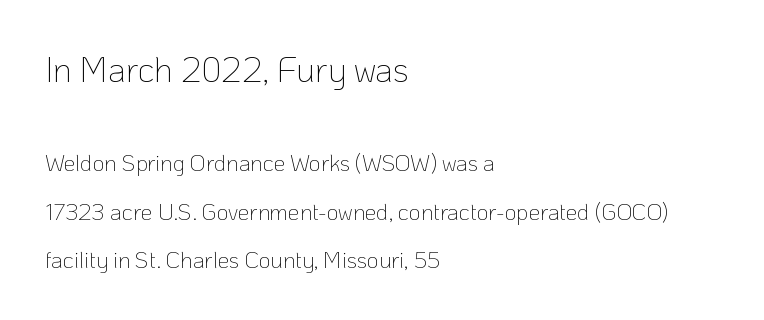
The image shows 35 px thin sans-serif type, upright; set left-aligned, loose line spacing (2.1x), normal letter spacing, not underlined; the first (top) block is 1.52x larger; low stroke contrast and a medium x-height.
